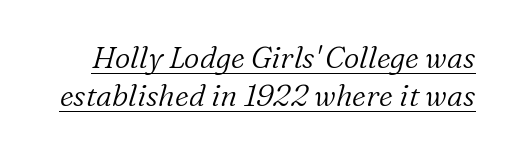
{"serif": "yes", "italic": "yes", "lean": "right", "slant_degrees": 16, "bold": "no", "weight": "light", "width": "normal", "stroke_contrast": "low", "x_height": "medium", "monospaced": "no", "underline": "yes", "line_spacing": "normal", "line_spacing_ratio": 1.27, "letter_spacing": "normal", "letter_spacing_em": 0.0, "glyph_px": 30}
